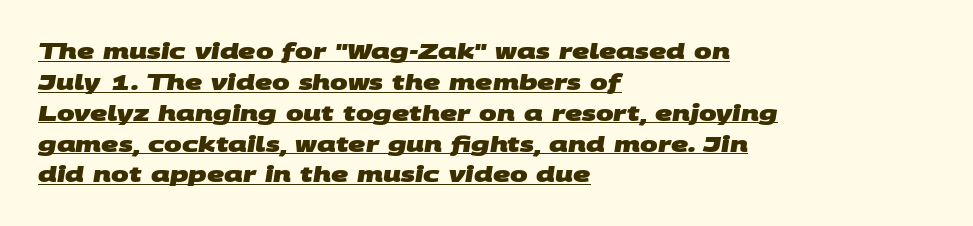
Q: Is the text bold? A: Yes.
Q: Is the text underlined? A: Yes.
Q: How is the paragraph aligned? A: Left-aligned.
Q: Is the spacing between letters normal or unusually wide? A: Normal.
Q: Is the spacing between lines tight, normal or loose? A: Normal.
